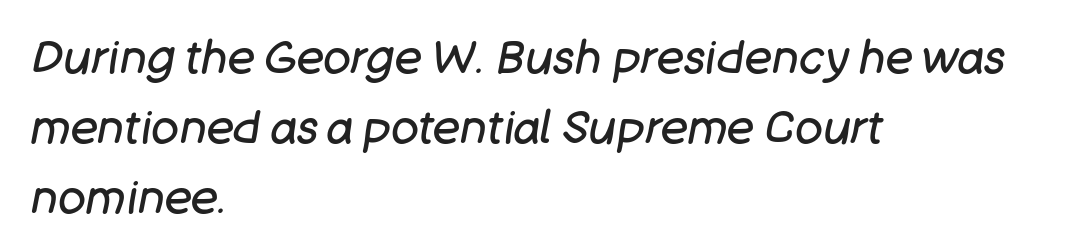
{"italic": "yes", "lean": "right", "slant_degrees": 11, "bold": "no", "weight": "regular", "width": "normal", "stroke_contrast": "low", "x_height": "large", "monospaced": "no", "underline": "no", "align": "left", "line_spacing": "normal", "line_spacing_ratio": 1.52, "letter_spacing": "normal", "letter_spacing_em": 0.0, "glyph_px": 46}
